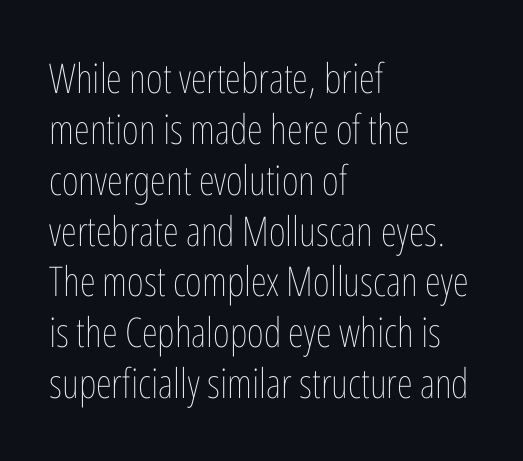
Q: Is the text bold? A: No.
Q: Is the text italic (slanted)? A: No, it is upright.
Q: Is the text underlined? A: No.
Q: How is the paragraph aligned? A: Left-aligned.
Q: Is the spacing between letters normal or unusually wide? A: Normal.
Q: Width (condensed, normal, or wide)? A: Condensed.
Q: Stroke contrast? A: Low.
Q: x-height? A: Medium.
Q: Monospaced? A: No.
